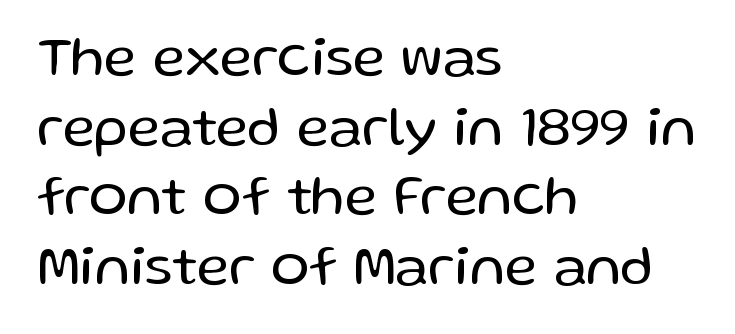
This rendering leaves character spacing at its baseline value. The strip under each line holds only bare page. No chunkiness to these letters — they're not bold. The characters display no serif detailing; their extremities are plain. Designer's note — italics off, roman on. A student would call this left alignment; a typographer would say flush left, rag right.
